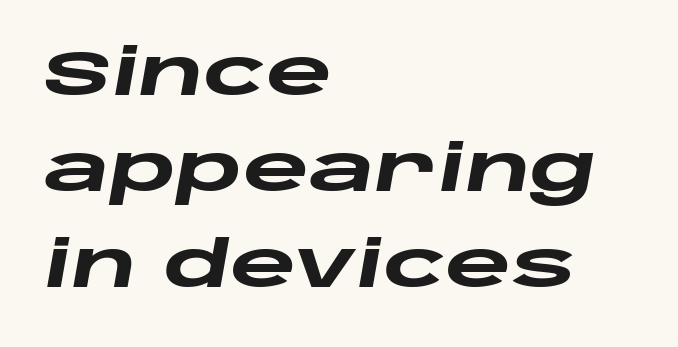
Q: Is the text bold? A: Yes.
Q: Is the text italic (slanted)? A: Yes, it leans right by about 10 degrees.
Q: Is the text underlined? A: No.
Q: How is the paragraph aligned? A: Left-aligned.
Q: Is the spacing between letters normal or unusually wide? A: Normal.
Q: Is the spacing between lines tight, normal or loose? A: Normal.
Q: Width (condensed, normal, or wide)? A: Wide.
Q: Stroke contrast? A: Low.
Q: x-height? A: Large.
Q: Monospaced? A: No.
